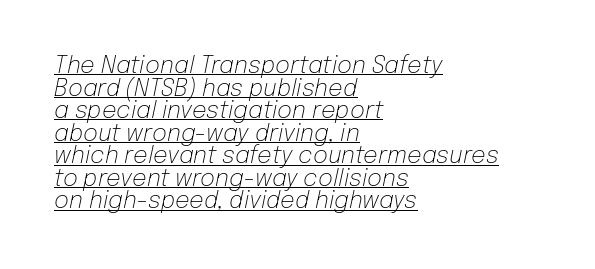
Q: Is the text bold? A: No.
Q: Is the text italic (slanted)? A: Yes, it leans right by about 12 degrees.
Q: Is the text underlined? A: Yes.
Q: How is the paragraph aligned? A: Left-aligned.
Q: Is the spacing between letters normal or unusually wide? A: Normal.
Q: Is the spacing between lines tight, normal or loose? A: Tight.
